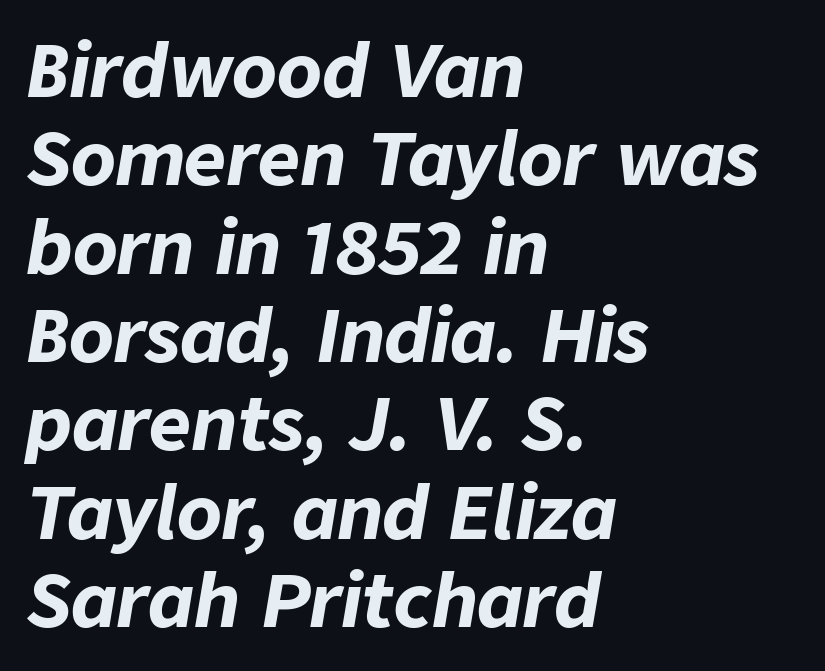
The image shows 73 px bold type, italic (leaning right); set left-aligned, line spacing 1.21x, normal letter spacing, not underlined; low stroke contrast and a medium x-height.
